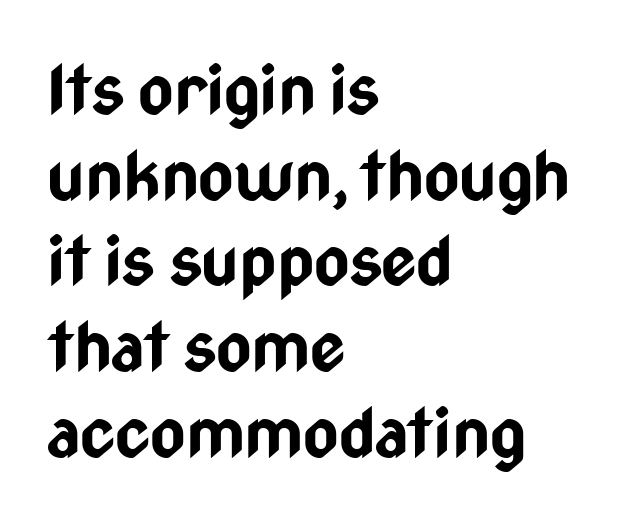
The image shows 68 px bold, condensed sans-serif type, upright; set left-aligned, normal line spacing (1.26x), normal letter spacing, not underlined; low stroke contrast and a medium x-height.
